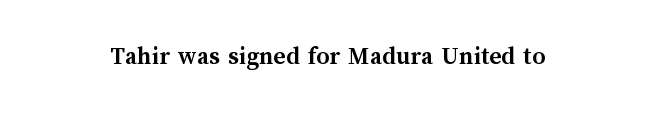
The image shows 26 px bold type, upright; set normal letter spacing, not underlined.
